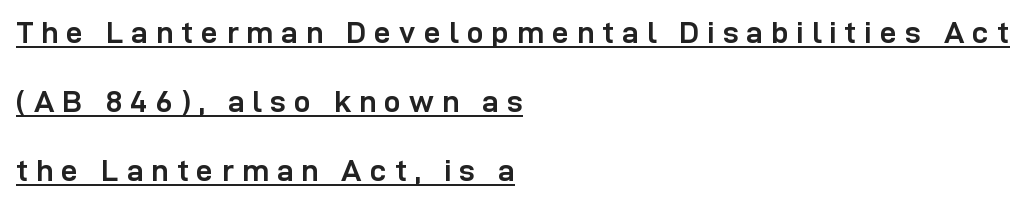
The image shows 30 px semibold sans-serif type, upright; set left-aligned, loose line spacing (2.3x), unusually wide letter spacing (+0.27 em), underlined; low stroke contrast and a medium x-height.
